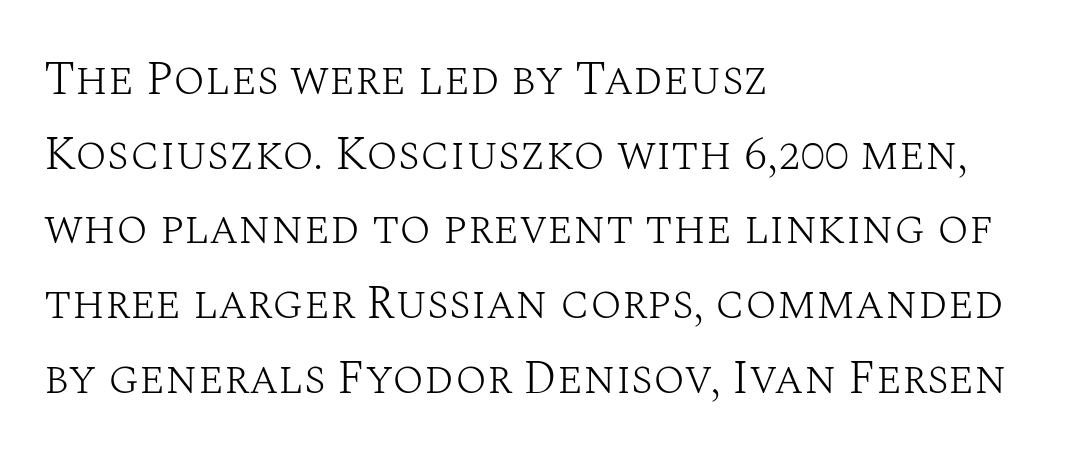
{"serif": "yes", "italic": "no", "bold": "no", "weight": "light", "width": "normal", "stroke_contrast": "medium", "x_height": "large", "monospaced": "no", "underline": "no", "align": "left", "line_spacing": "normal", "line_spacing_ratio": 1.59, "letter_spacing": "normal", "letter_spacing_em": 0.0, "glyph_px": 47}
